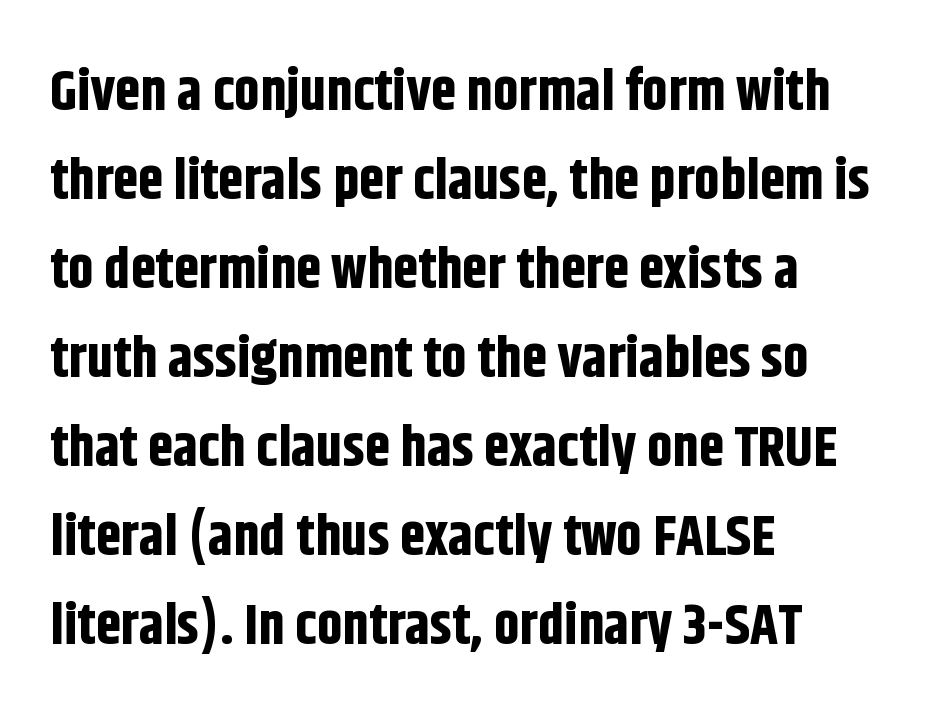
The image shows 57 px bold, condensed sans-serif type, upright; set left-aligned, normal line spacing (1.56x), normal letter spacing, not underlined; low stroke contrast and a large x-height.
